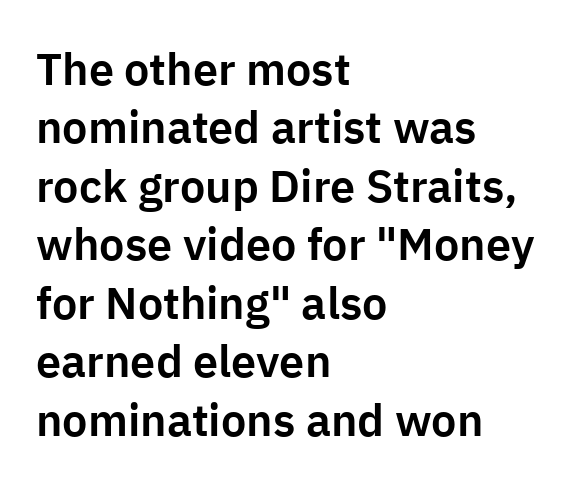
{"serif": "no", "italic": "no", "width": "normal", "stroke_contrast": "low", "x_height": "medium", "monospaced": "no", "underline": "no", "align": "left", "line_spacing": "normal", "line_spacing_ratio": 1.3, "letter_spacing": "normal", "letter_spacing_em": 0.0, "glyph_px": 45}
